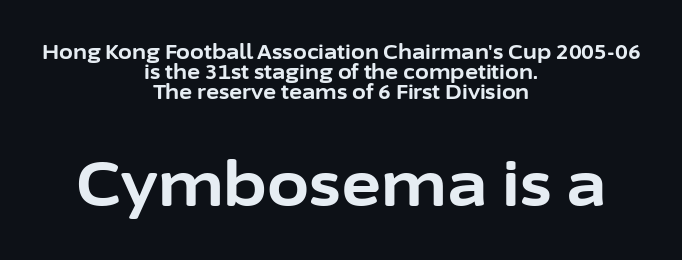
{"serif": "no", "italic": "no", "bold": "yes", "weight": "bold", "width": "normal", "stroke_contrast": "low", "x_height": "medium", "monospaced": "no", "underline": "no", "align": "center", "line_spacing": "tight", "line_spacing_ratio": 1.01, "letter_spacing": "normal", "letter_spacing_em": 0.0, "larger_block": "second", "size_ratio": 3.05, "glyph_px": 61}
